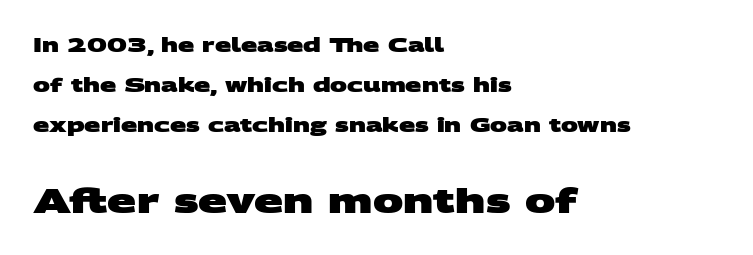
The image shows 34 px heavy, wide sans-serif type; set left-aligned, loose line spacing (2.11x), normal letter spacing, not underlined; the second (bottom) block is 1.79x larger; medium stroke contrast and a large x-height.
